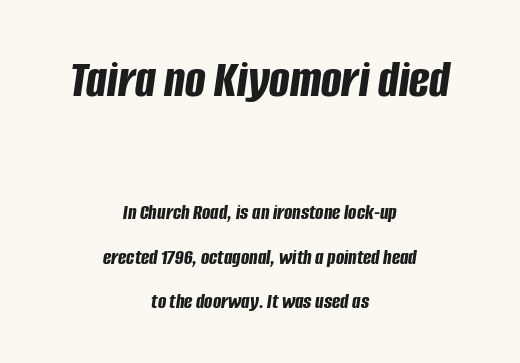
Q: Is the text bold? A: Yes.
Q: Is the text italic (slanted)? A: Yes, it leans right by about 8 degrees.
Q: Is the text underlined? A: No.
Q: How is the paragraph aligned? A: Centered.
Q: Is the spacing between letters normal or unusually wide? A: Normal.
Q: Is the spacing between lines tight, normal or loose? A: Loose.
Q: Which block of text is set in a larger size, the first (top) or the second (bottom)? A: The first (top) one.
Q: Width (condensed, normal, or wide)? A: Condensed.
Q: Stroke contrast? A: Low.
Q: x-height? A: Large.
Q: Monospaced? A: No.
